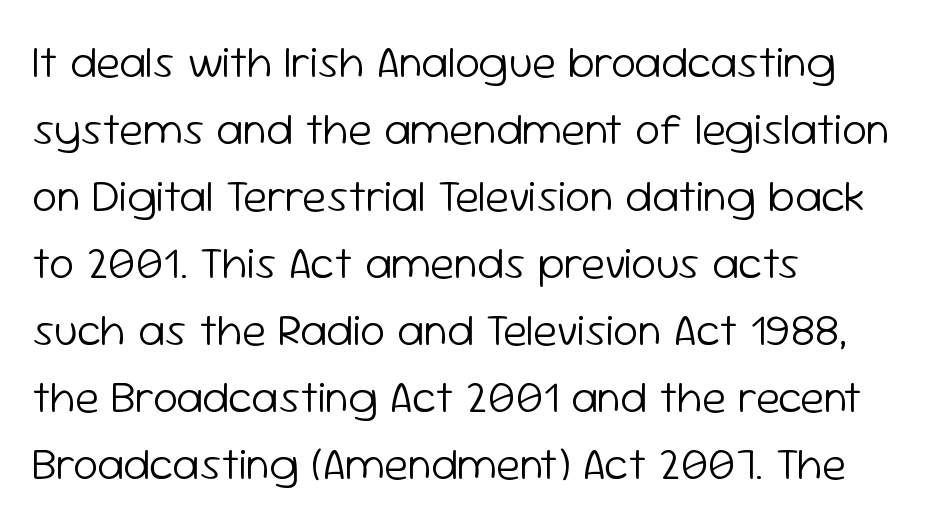
The image shows 45 px light sans-serif type, upright; set left-aligned, normal line spacing (1.49x), normal letter spacing, not underlined; low stroke contrast and a medium x-height.
